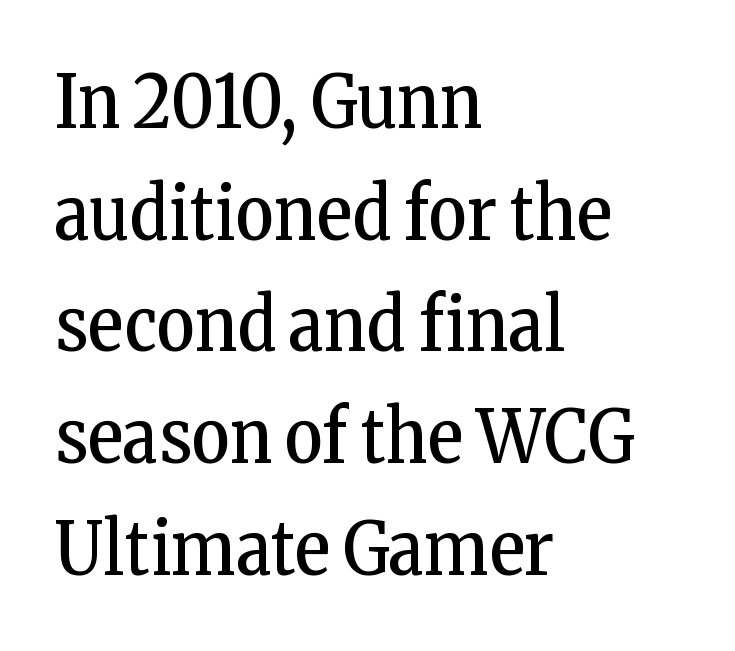
{"serif": "yes", "italic": "no", "bold": "no", "weight": "regular", "width": "condensed", "stroke_contrast": "low", "x_height": "medium", "monospaced": "no", "underline": "no", "align": "left", "line_spacing": "normal", "line_spacing_ratio": 1.51, "letter_spacing": "normal", "letter_spacing_em": 0.0, "glyph_px": 74}
